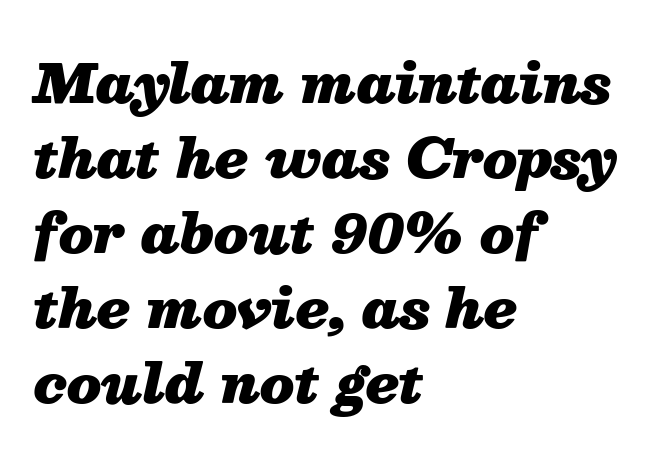
Note the varied advance widths — an 'i' is clearly narrower than an 'm'. Descenders are the only things crossing below the line. I'd describe the lettering as bold — thick and assertive. Characters follow at the spacing the type designer built in. Horizontal alignment here is leftward, the default for most running prose.
